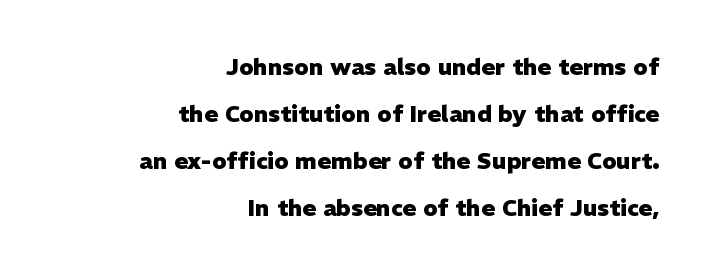
The image shows 23 px bold type, upright; set right-aligned, loose line spacing (2.04x), normal letter spacing, not underlined.
